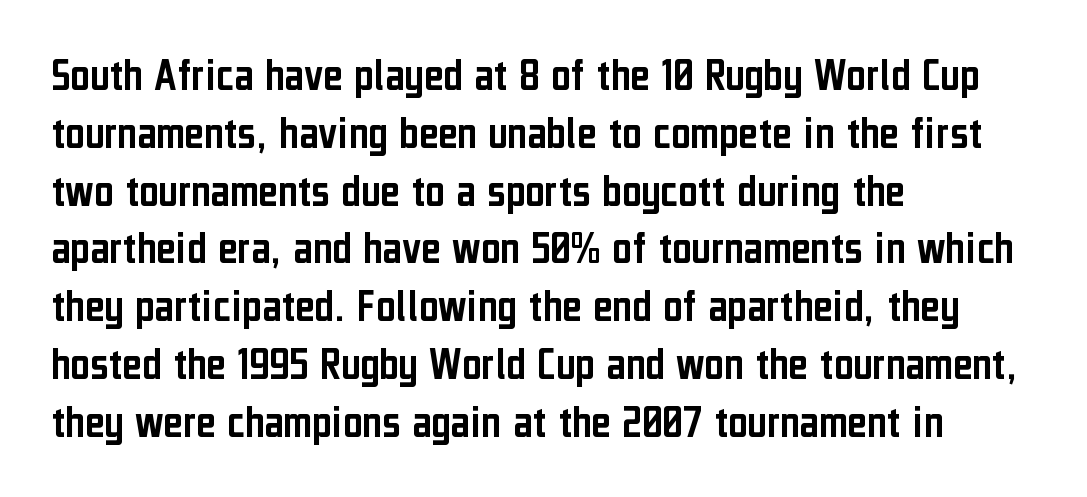
The image shows 47 px condensed sans-serif type, upright; set left-aligned, line spacing 1.23x, normal letter spacing, not underlined; low stroke contrast and a medium x-height.
